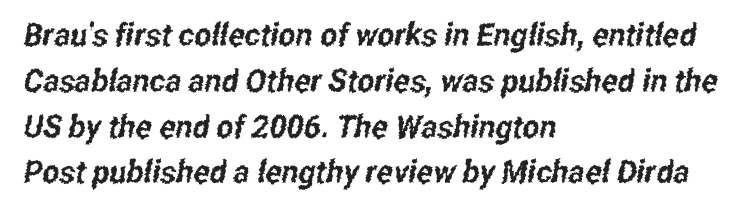
{"serif": "no", "width": "condensed", "stroke_contrast": "low", "x_height": "medium", "monospaced": "no", "underline": "no", "align": "left", "line_spacing": "normal", "line_spacing_ratio": 1.43, "letter_spacing": "normal", "letter_spacing_em": 0.0, "glyph_px": 32}
